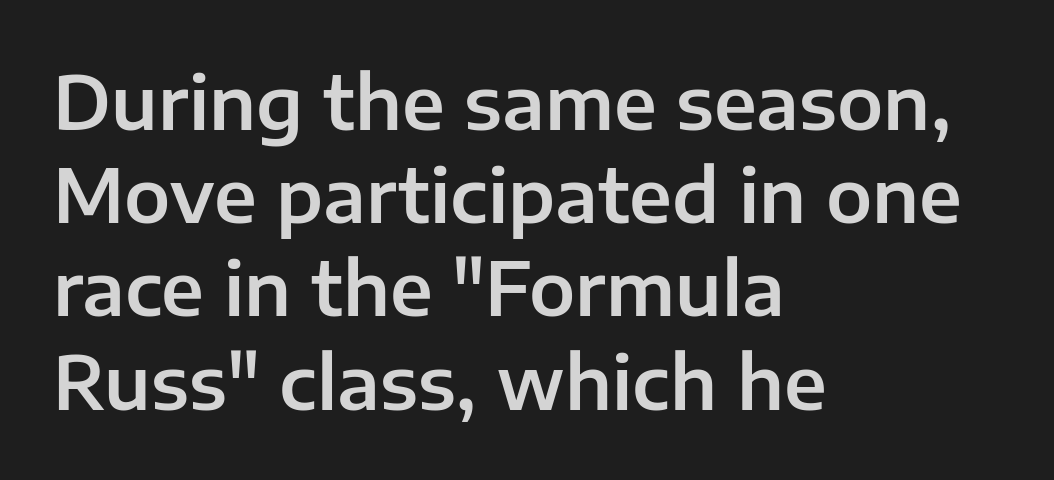
{"serif": "no", "italic": "no", "width": "normal", "stroke_contrast": "low", "x_height": "medium", "monospaced": "no", "underline": "no", "align": "left", "line_spacing": "normal", "line_spacing_ratio": 1.26, "letter_spacing": "normal", "letter_spacing_em": 0.0, "glyph_px": 74}
